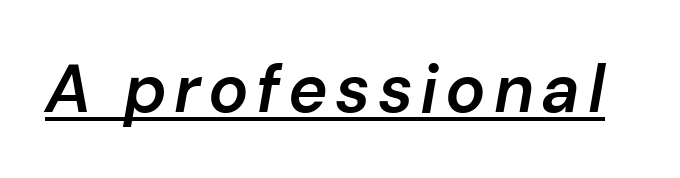
Q: Is the text bold? A: Semi-bold.
Q: Is the text italic (slanted)? A: Yes, it leans right by about 10 degrees.
Q: Is the text underlined? A: Yes.
Q: Width (condensed, normal, or wide)? A: Normal.
Q: Stroke contrast? A: Low.
Q: x-height? A: Medium.
Q: Monospaced? A: No.
